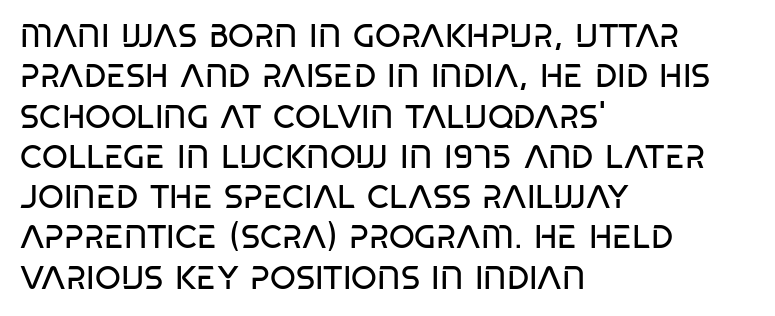
Q: Is the text bold? A: No.
Q: Is the typeface a serif or a sans-serif typeface? A: Sans-serif.
Q: Is the text underlined? A: No.
Q: How is the paragraph aligned? A: Left-aligned.
Q: Is the spacing between letters normal or unusually wide? A: Normal.
Q: Width (condensed, normal, or wide)? A: Condensed.
Q: Stroke contrast? A: Low.
Q: x-height? A: Large.
Q: Monospaced? A: No.
